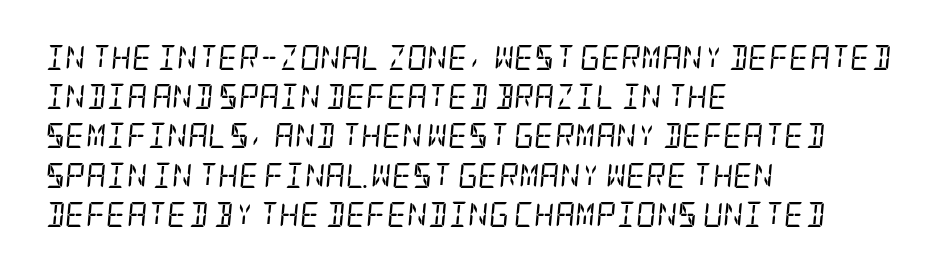
Q: Is the text bold? A: No.
Q: Is the text italic (slanted)? A: Yes, it leans right by about 5 degrees.
Q: Is the text underlined? A: No.
Q: How is the paragraph aligned? A: Left-aligned.
Q: Is the spacing between letters normal or unusually wide? A: Normal.
Q: Is the spacing between lines tight, normal or loose? A: Normal.
